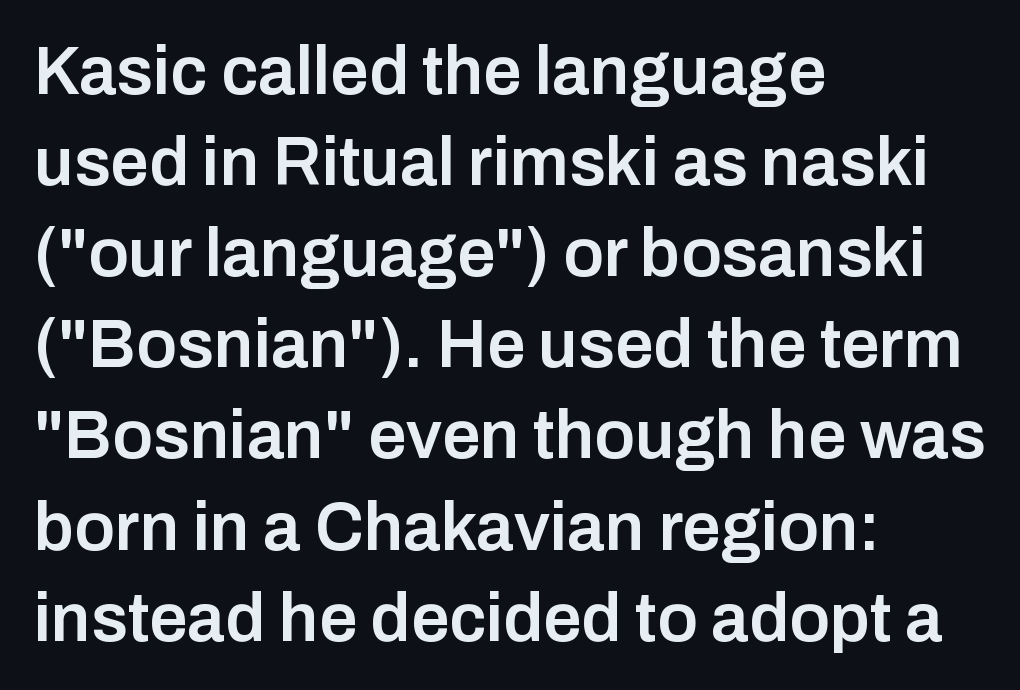
The image shows 68 px semibold sans-serif type, upright; set left-aligned, normal line spacing (1.34x), normal letter spacing, not underlined; low stroke contrast and a medium x-height.
